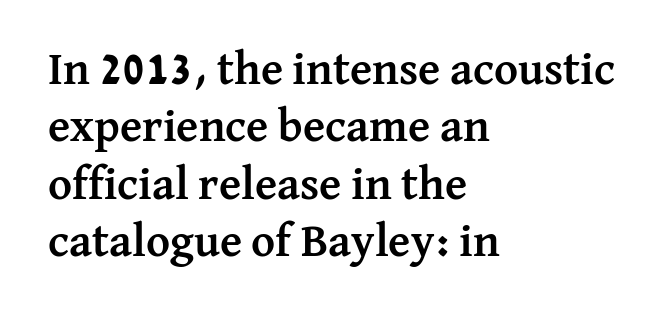
The image shows 46 px semibold serif type, upright; set left-aligned, normal line spacing (1.25x), normal letter spacing, not underlined; medium stroke contrast and a medium x-height.
